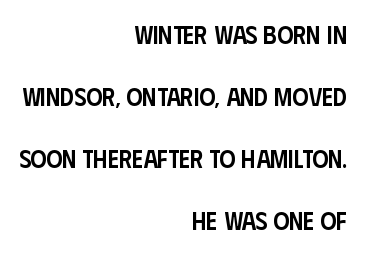
Q: Is the text bold? A: Semi-bold.
Q: Is the text italic (slanted)? A: No, it is upright.
Q: Is the text underlined? A: No.
Q: How is the paragraph aligned? A: Right-aligned.
Q: Is the spacing between letters normal or unusually wide? A: Normal.
Q: Is the spacing between lines tight, normal or loose? A: Loose.
